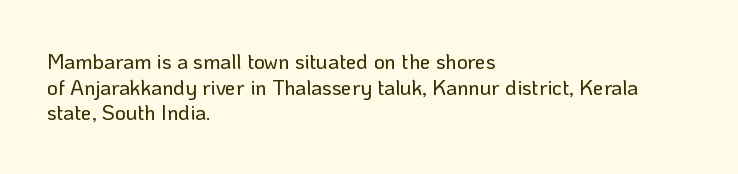
The image shows 21 px text type, upright; set left-aligned, line spacing 1.22x, normal letter spacing, not underlined.
